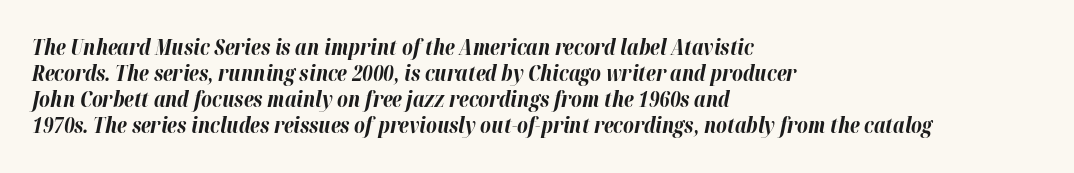
Q: Is the text bold? A: Yes.
Q: Is the text italic (slanted)? A: Yes, it leans right by about 12 degrees.
Q: Is the text underlined? A: No.
Q: How is the paragraph aligned? A: Left-aligned.
Q: Is the spacing between letters normal or unusually wide? A: Normal.
